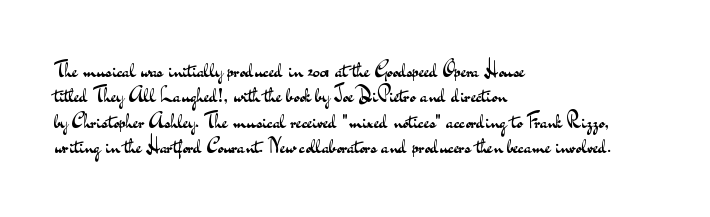
A bare baseline throughout the passage. Line beginnings align vertically; line endings do not. This sample uses plain, unmodified letter spacing. Is this a heavy cut? Hardly; it is regular or lighter.
